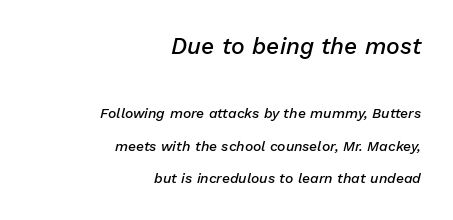
Q: Is the text bold? A: Semi-bold.
Q: Is the text italic (slanted)? A: Yes, it leans right by about 13 degrees.
Q: Is the text underlined? A: No.
Q: How is the paragraph aligned? A: Right-aligned.
Q: Is the spacing between letters normal or unusually wide? A: Normal.
Q: Is the spacing between lines tight, normal or loose? A: Loose.
Q: Which block of text is set in a larger size, the first (top) or the second (bottom)? A: The first (top) one.
